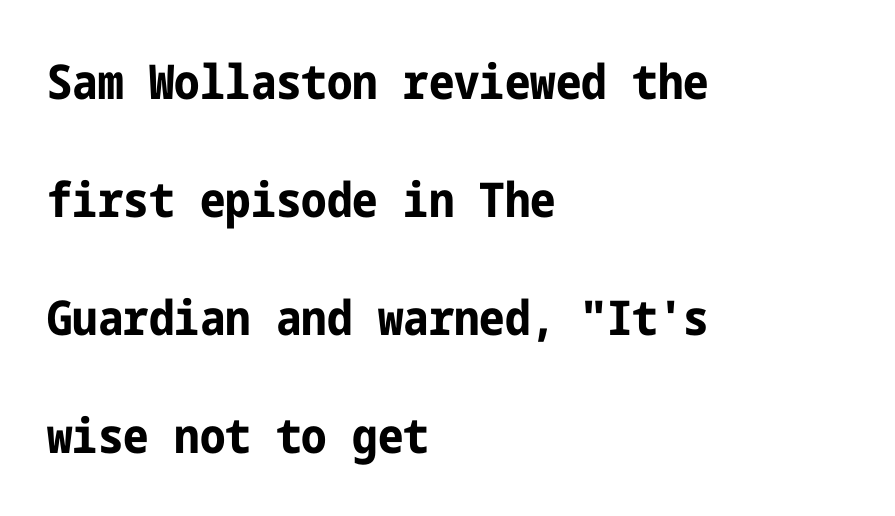
The image shows 48 px bold, condensed sans-serif type, upright; set left-aligned, loose line spacing (2.46x), normal letter spacing, not underlined; low stroke contrast and a medium x-height.
